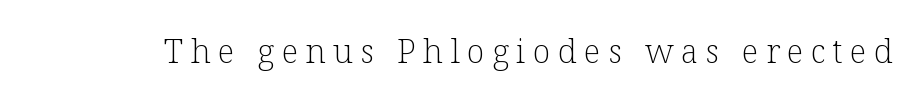
The image shows 33 px light serif type, upright; set unusually wide letter spacing (+0.22 em), not underlined; low stroke contrast and a medium x-height.
